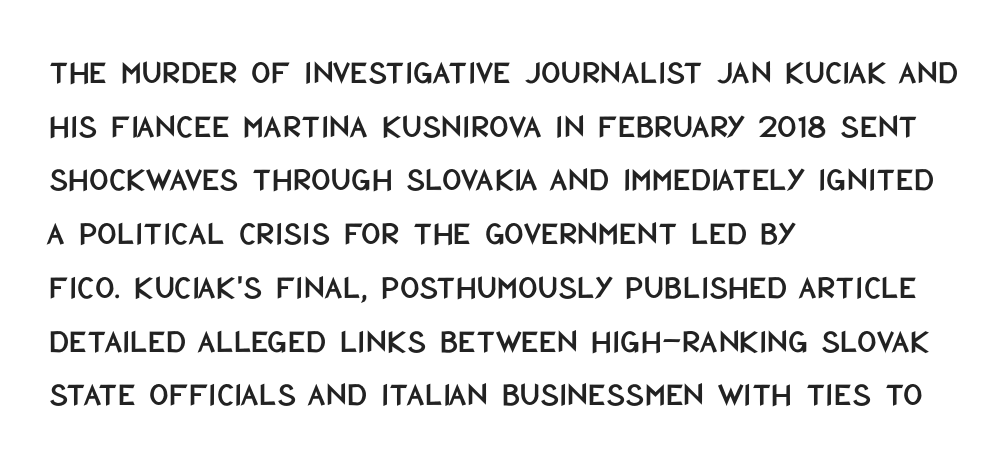
{"serif": "no", "italic": "no", "width": "condensed", "stroke_contrast": "low", "x_height": "large", "monospaced": "no", "underline": "no", "align": "left", "line_spacing": "normal", "line_spacing_ratio": 1.58, "letter_spacing": "normal", "letter_spacing_em": 0.0, "glyph_px": 34}
